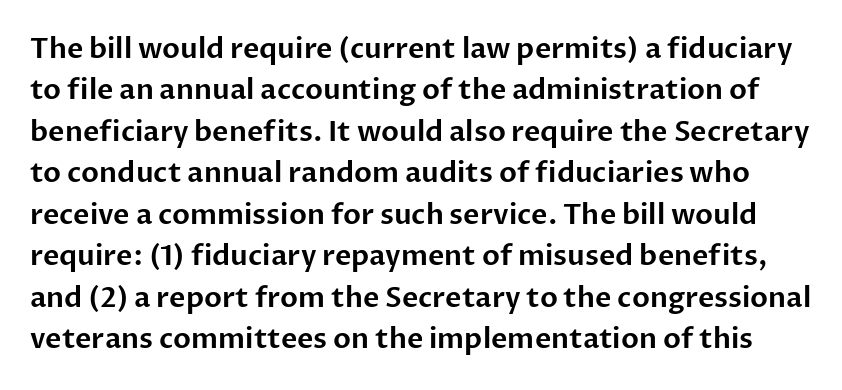
{"serif": "no", "italic": "no", "width": "normal", "stroke_contrast": "low", "x_height": "medium", "monospaced": "no", "underline": "no", "line_spacing": "normal", "line_spacing_ratio": 1.48, "letter_spacing": "normal", "letter_spacing_em": 0.0, "glyph_px": 28}
